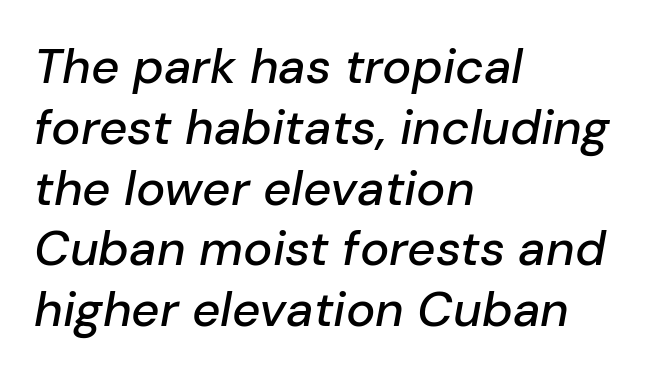
The image shows 49 px text type, italic (leaning right); set left-aligned, line spacing 1.24x, normal letter spacing, not underlined; low stroke contrast and a medium x-height.
